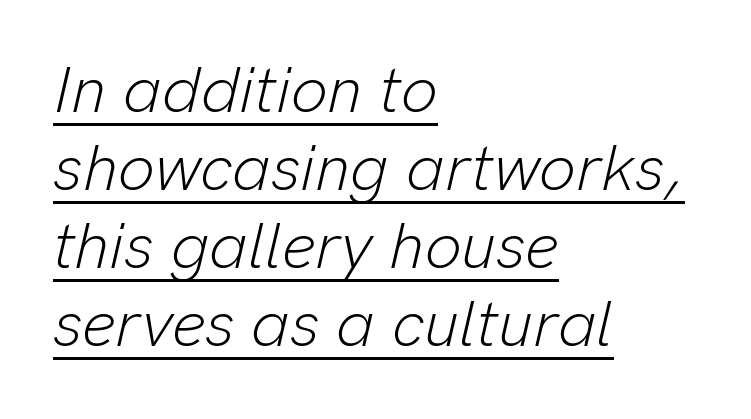
Where is the straight margin? On the left. Spacing verdict: proportional, widths tailored to each character. Spacing between characters is what you'd get straight out of the box. The string is rendered with underlining switched on.
